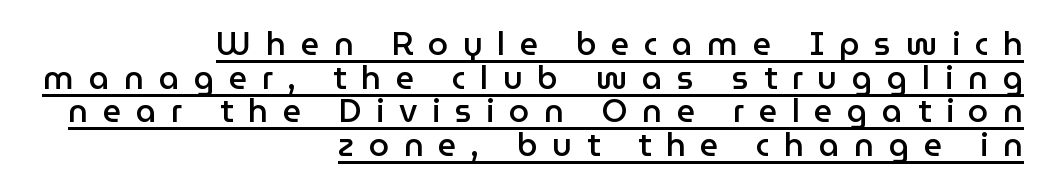
The image shows 32 px semibold sans-serif type, upright; set right-aligned, tight line spacing (1.05x), unusually wide letter spacing (+0.46 em), underlined; low stroke contrast and a medium x-height.
